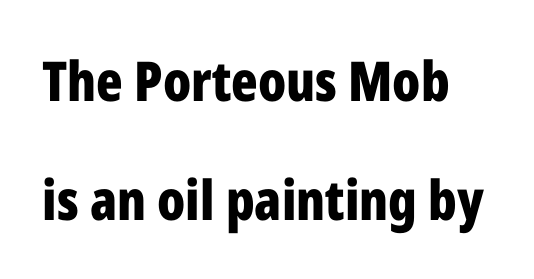
The image shows 55 px bold, condensed sans-serif type, upright; set loose line spacing (2.16x), normal letter spacing, not underlined; low stroke contrast and a medium x-height.
